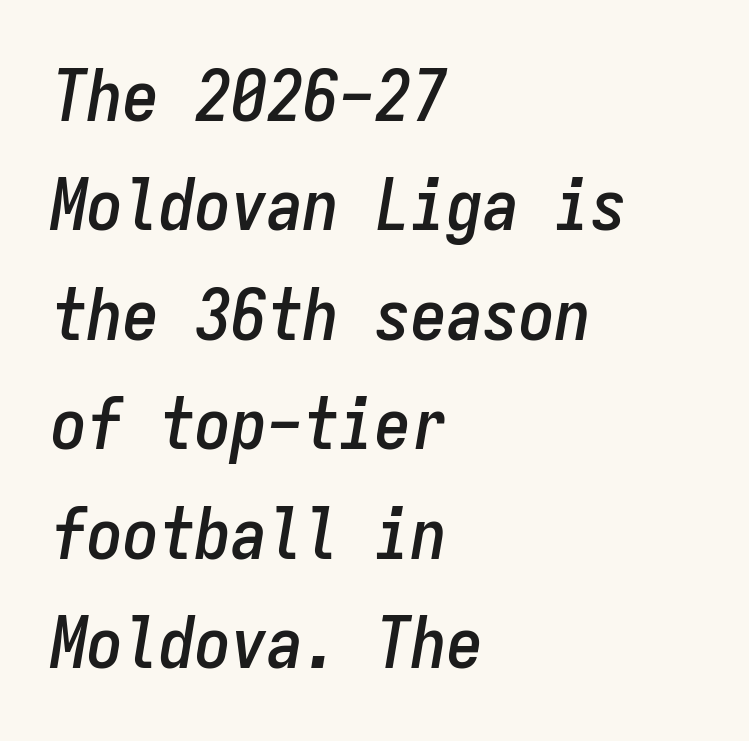
The image shows 72 px condensed type, italic (leaning right), monospaced; set left-aligned, normal line spacing (1.52x), normal letter spacing, not underlined; low stroke contrast and a medium x-height.
